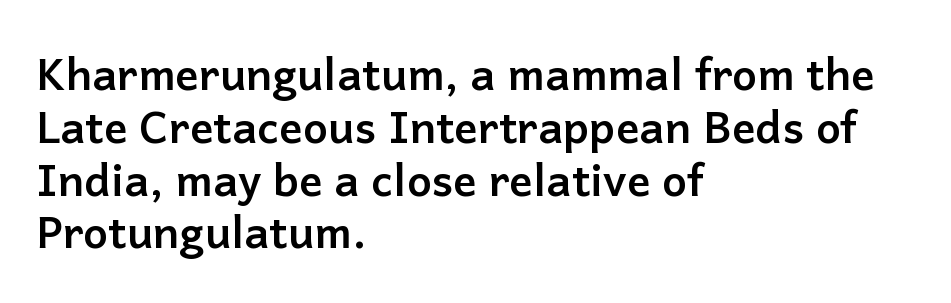
Only glyphs here, with clear space below each row. Is the type bold? Yes — the strokes are clearly thick and heavy. Line beginnings align vertically; line endings do not. The font family rendered here belongs to the sans-serif group. These lines are rendered in a variable-pitch font. Words appear dense and cohesive because spacing is normal.
